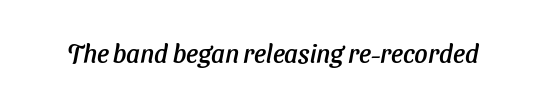
Spacing between characters is what you'd get straight out of the box. Designer's note — italics engaged. Nobody drew a line under any word here.
